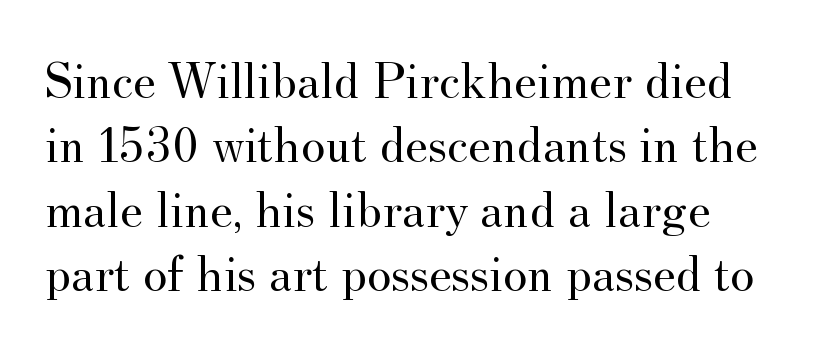
{"serif": "yes", "italic": "no", "bold": "no", "weight": "regular", "width": "normal", "stroke_contrast": "medium", "x_height": "small", "monospaced": "no", "underline": "no", "line_spacing_ratio": 1.24, "letter_spacing": "normal", "letter_spacing_em": 0.0, "glyph_px": 52}
